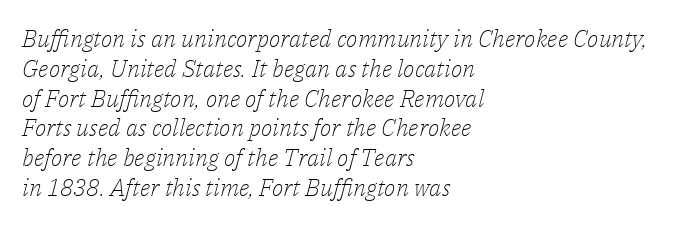
{"italic": "yes", "lean": "right", "slant_degrees": 14, "bold": "no", "underline": "no", "align": "left", "line_spacing_ratio": 1.24, "letter_spacing": "normal", "letter_spacing_em": 0.0, "glyph_px": 24}
